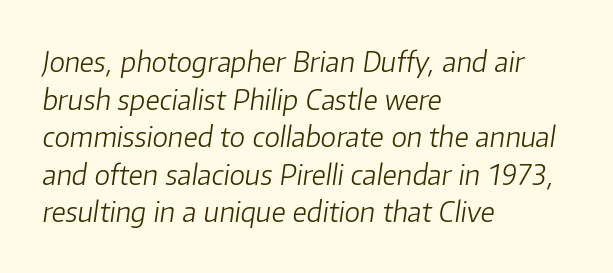
Q: Is the text bold? A: No.
Q: Is the text italic (slanted)? A: Yes, it leans right by about 8 degrees.
Q: Is the text underlined? A: No.
Q: How is the paragraph aligned? A: Left-aligned.
Q: Is the spacing between letters normal or unusually wide? A: Normal.
Q: Is the spacing between lines tight, normal or loose? A: Normal.
Q: Width (condensed, normal, or wide)? A: Normal.
Q: Stroke contrast? A: Low.
Q: x-height? A: Medium.
Q: Monospaced? A: No.
